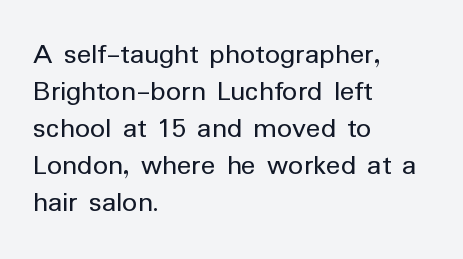
The image shows 30 px regular-weight sans-serif type, upright; set left-aligned, line spacing 1.23x, normal letter spacing, not underlined; low stroke contrast and a medium x-height.
